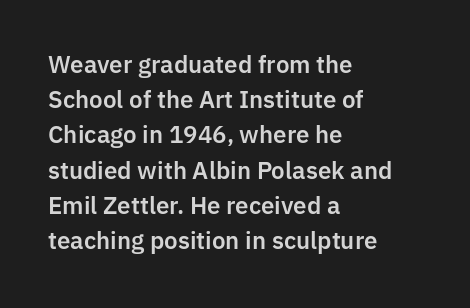
Q: Is the text italic (slanted)? A: No, it is upright.
Q: Is the text underlined? A: No.
Q: How is the paragraph aligned? A: Left-aligned.
Q: Is the spacing between letters normal or unusually wide? A: Normal.
Q: Is the spacing between lines tight, normal or loose? A: Normal.
